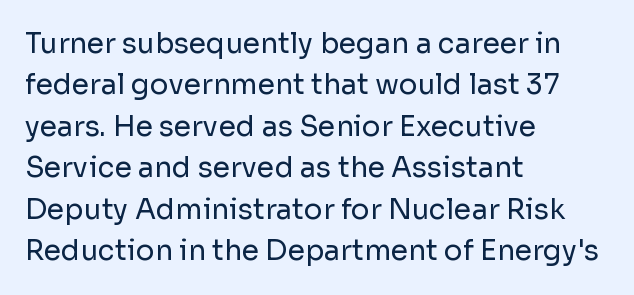
Q: Is the text bold? A: No.
Q: Is the text italic (slanted)? A: No, it is upright.
Q: Is the typeface a serif or a sans-serif typeface? A: Sans-serif.
Q: Is the text underlined? A: No.
Q: How is the paragraph aligned? A: Left-aligned.
Q: Is the spacing between letters normal or unusually wide? A: Normal.
Q: Is the spacing between lines tight, normal or loose? A: Normal.
Q: Width (condensed, normal, or wide)? A: Normal.
Q: Stroke contrast? A: Low.
Q: x-height? A: Medium.
Q: Monospaced? A: No.
